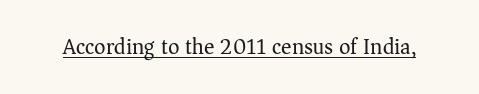
Q: Is the text bold? A: No.
Q: Is the text italic (slanted)? A: No, it is upright.
Q: Is the text underlined? A: Yes.
Q: Is the spacing between letters normal or unusually wide? A: Normal.
